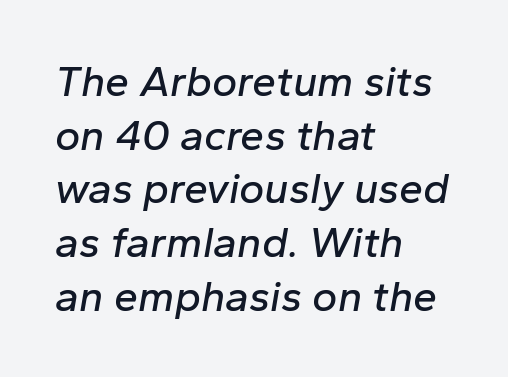
Q: Is the text italic (slanted)? A: Yes, it leans right by about 10 degrees.
Q: Is the text underlined? A: No.
Q: How is the paragraph aligned? A: Left-aligned.
Q: Is the spacing between letters normal or unusually wide? A: Normal.
Q: Is the spacing between lines tight, normal or loose? A: Normal.
Q: Width (condensed, normal, or wide)? A: Normal.
Q: Stroke contrast? A: Low.
Q: x-height? A: Medium.
Q: Monospaced? A: No.
